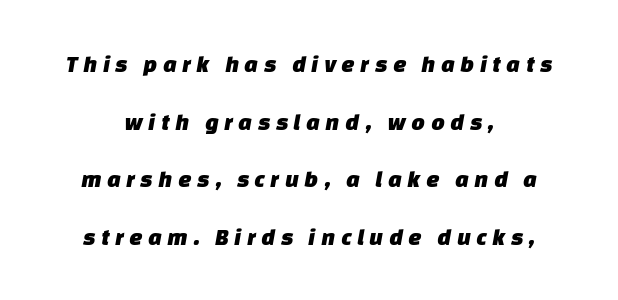
Baseline-to-baseline distance is far greater than the letter height. The lines are quadded center. Plain, unruled lines of type. These lines have a slow, spaced-out rhythm from letter to letter.
